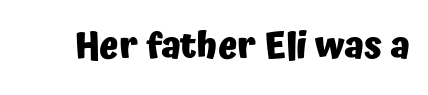
Look at the tracking — it's just the regular setting, nothing added. The strip under each line holds only bare page. Italic? Not at all — the glyphs are vertical. Are there feet on the stems? There aren't — it's a sans. The rendering uses natural spacing where letterforms have individual widths. Strong, thick strokes mark this as bold type.
